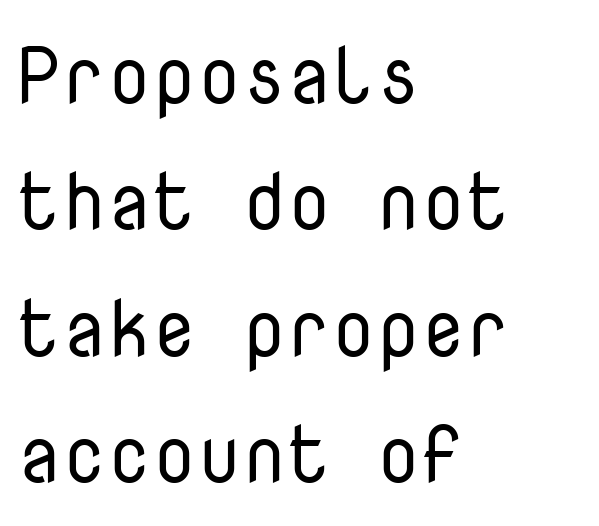
{"serif": "no", "italic": "no", "bold": "no", "weight": "regular", "width": "normal", "stroke_contrast": "low", "x_height": "medium", "monospaced": "yes", "underline": "no", "align": "left", "line_spacing": "normal", "line_spacing_ratio": 1.58, "letter_spacing": "normal", "letter_spacing_em": 0.0, "glyph_px": 80}
